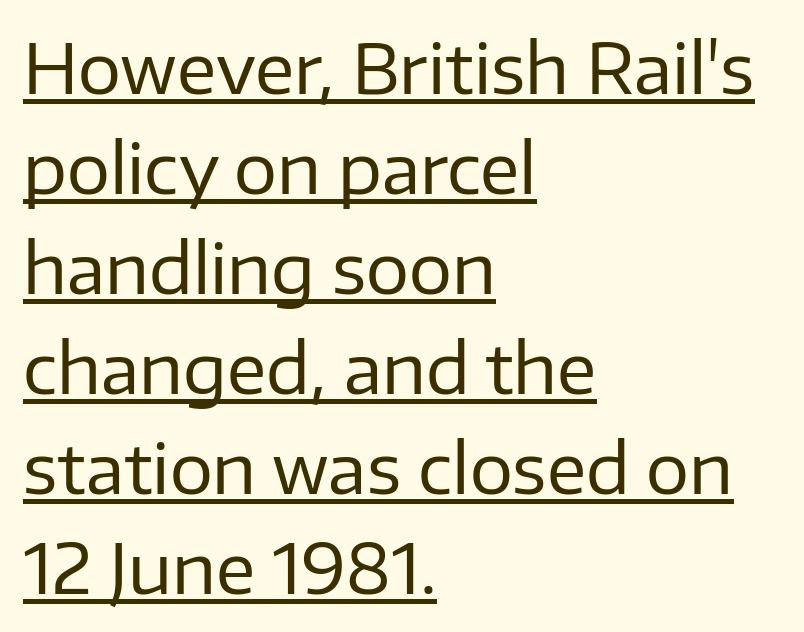
These lines are set flush left with a ragged right edge. The text was rendered using a sans face with plain stroke endings. The words here are underlined. Each letter keeps its own natural width here, so spacing adapts to shape. The face looks like a standard text weight, possibly lighter. Ordinary non-slanted type is in use.
